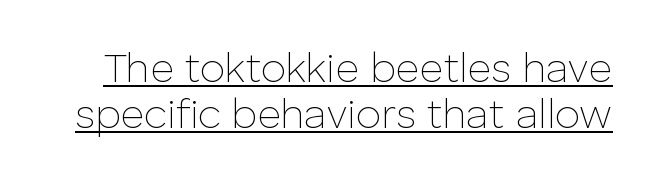
Q: Is the text bold? A: No.
Q: Is the text italic (slanted)? A: No, it is upright.
Q: Is the typeface a serif or a sans-serif typeface? A: Sans-serif.
Q: Is the text underlined? A: Yes.
Q: Is the spacing between letters normal or unusually wide? A: Normal.
Q: Is the spacing between lines tight, normal or loose? A: Tight.
Q: Width (condensed, normal, or wide)? A: Normal.
Q: Stroke contrast? A: Low.
Q: x-height? A: Medium.
Q: Monospaced? A: No.
